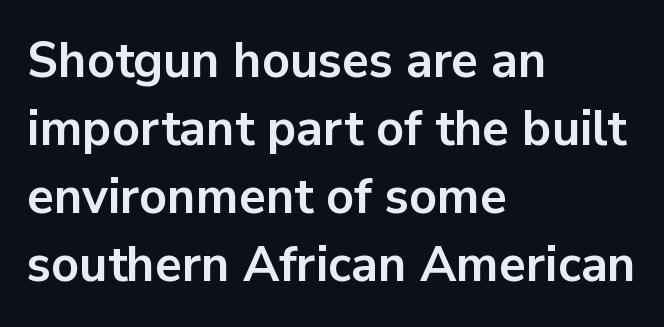
{"serif": "no", "italic": "no", "bold": "yes", "weight": "bold", "width": "normal", "stroke_contrast": "low", "x_height": "medium", "monospaced": "no", "underline": "no", "align": "left", "line_spacing": "normal", "line_spacing_ratio": 1.39, "letter_spacing": "normal", "letter_spacing_em": 0.0, "glyph_px": 49}
